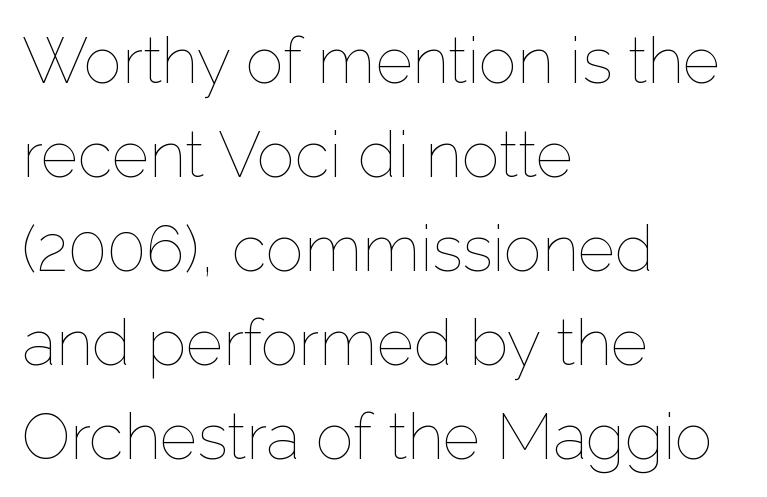
{"italic": "no", "bold": "no", "weight": "thin", "width": "normal", "stroke_contrast": "low", "x_height": "medium", "monospaced": "no", "underline": "no", "align": "left", "line_spacing": "normal", "line_spacing_ratio": 1.47, "letter_spacing": "normal", "letter_spacing_em": 0.0, "glyph_px": 64}
